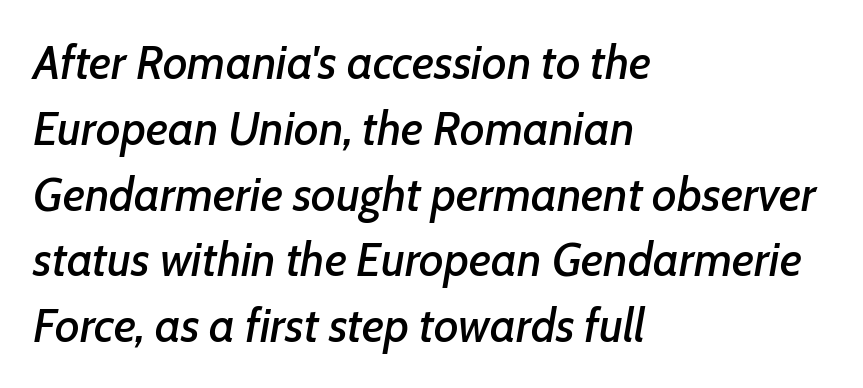
Does extra space separate the letters? No, they use regular spacing. The letters advance in unequal steps, a hallmark of proportional type. These lines stack with their left ends in a neat column. Designer's note — italics engaged.
